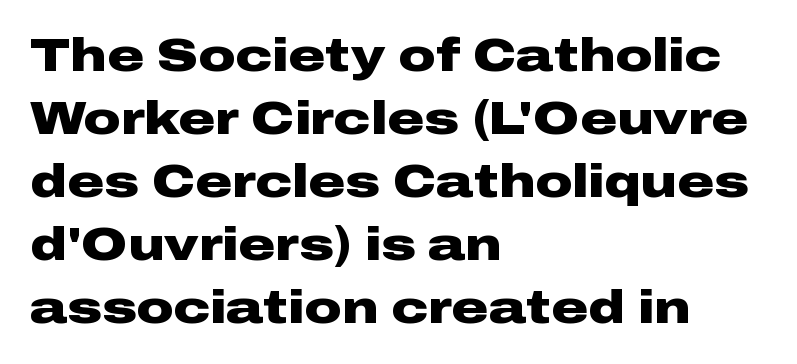
Default kerning and tracking; the words read as compact shapes. The face used here has the dense, thick strokes of a bold. This sample uses an upright cut, with every glyph sitting square on the baseline. Each line starts at the same left margin while the right side varies. Letterform terminals end flat and unadorned throughout the passage.
